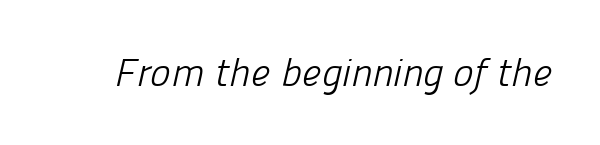
The face used here is rendered with its standard letterfit. The letters advance in unequal steps, a hallmark of proportional type. Unlike a traditional serif, this face leaves its strokes unadorned. The foot of each line stays bare and open. Stroke mass is kept to a normal reading level or below.
